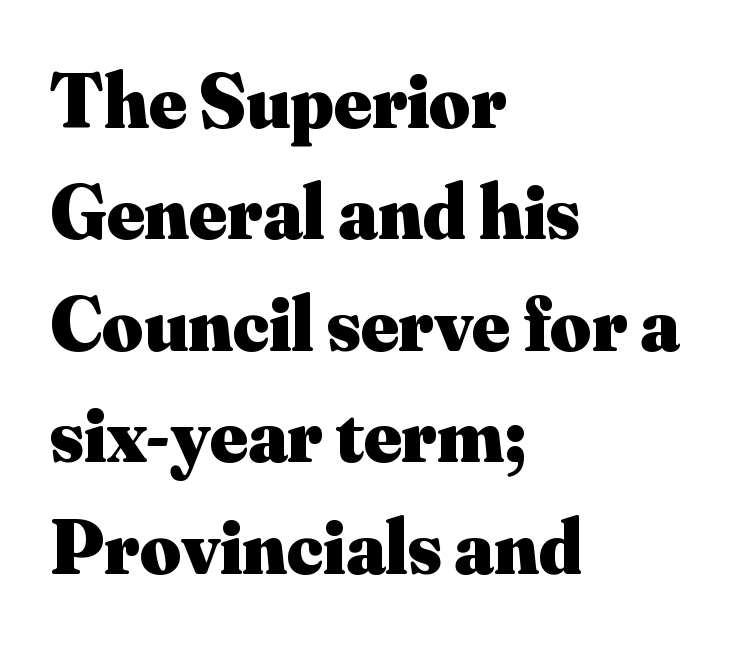
Q: Is the text bold? A: Yes.
Q: Is the text italic (slanted)? A: No, it is upright.
Q: Is the typeface a serif or a sans-serif typeface? A: Serif.
Q: Is the text underlined? A: No.
Q: How is the paragraph aligned? A: Left-aligned.
Q: Is the spacing between letters normal or unusually wide? A: Normal.
Q: Is the spacing between lines tight, normal or loose? A: Normal.
Q: Width (condensed, normal, or wide)? A: Normal.
Q: Stroke contrast? A: Medium.
Q: x-height? A: Small.
Q: Monospaced? A: No.
